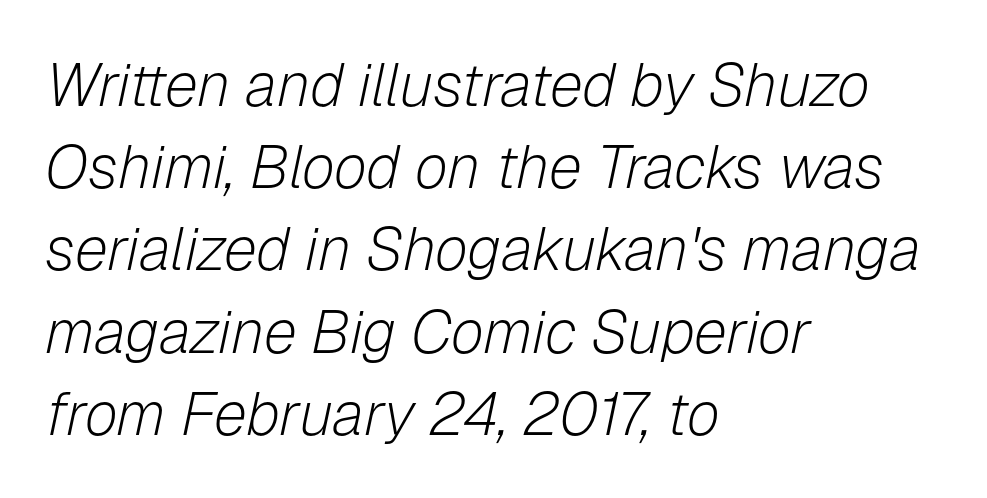
Q: Is the text bold? A: No.
Q: Is the text italic (slanted)? A: Yes, it leans right by about 12 degrees.
Q: Is the text underlined? A: No.
Q: How is the paragraph aligned? A: Left-aligned.
Q: Is the spacing between letters normal or unusually wide? A: Normal.
Q: Is the spacing between lines tight, normal or loose? A: Normal.
Q: Width (condensed, normal, or wide)? A: Normal.
Q: Stroke contrast? A: Low.
Q: x-height? A: Medium.
Q: Monospaced? A: No.
